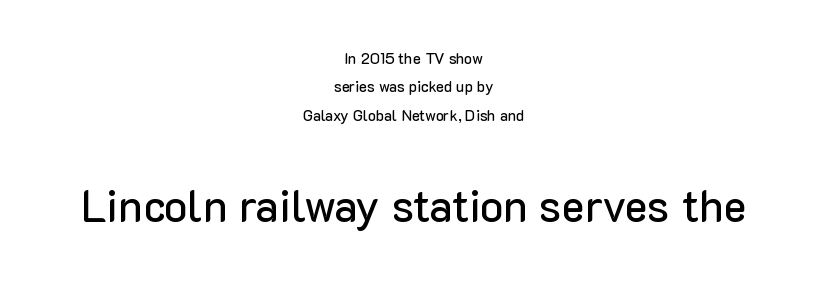
The image shows 44 px sans-serif type, upright; set centered, loose line spacing (1.9x), normal letter spacing, not underlined; the second (bottom) block is 2.93x larger; low stroke contrast and a medium x-height.
